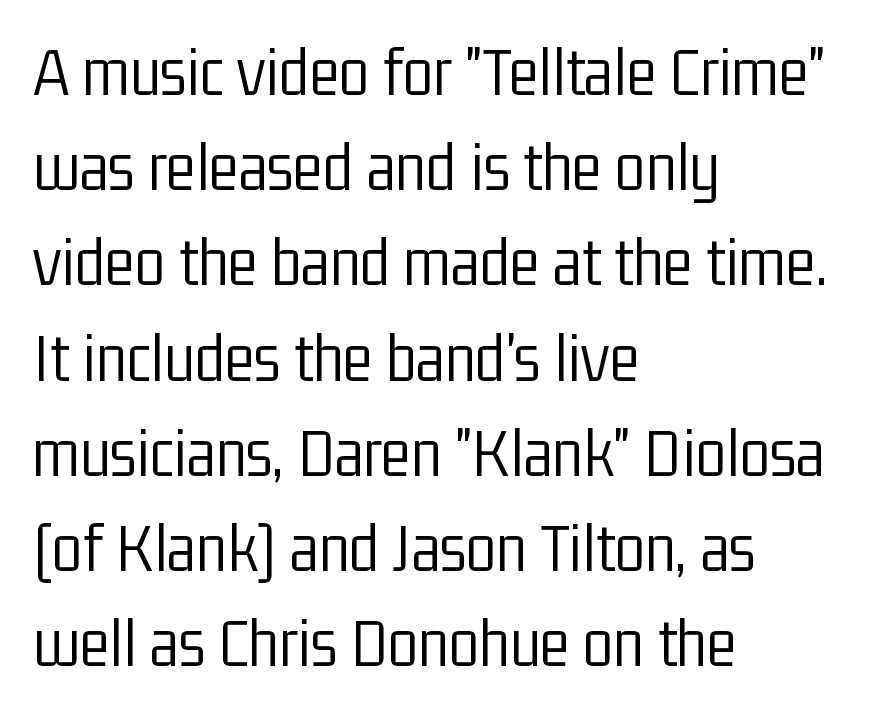
Is the type heavy? It reads as light-to-regular instead. Evenly set lines give the paragraph a standard silhouette. Anything drawn beneath the words? Only blank space. Honestly, the letter spacing is just normal — you wouldn't notice it. Tall strokes in this sample are plumb rather than angled.
